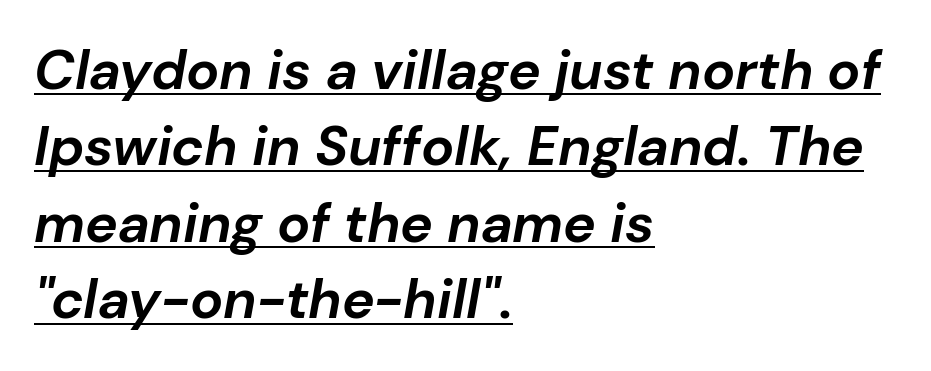
This rendering features underlined lettering. Stroke thickness is high; the sample reads as a true bold. Reading down the block, your eye returns to a fixed left position each line. The specimen reads as italic at a glance. Nothing unusual about the tracking: characters are spaced as the font intends. This sample keeps an unexceptional amount of space between lines.
